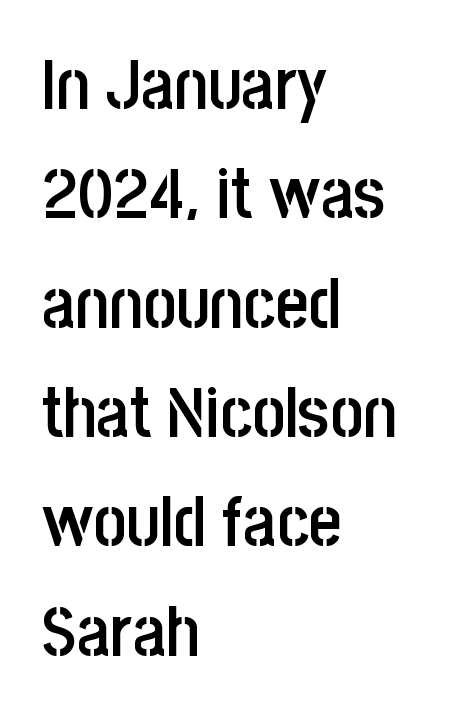
{"serif": "no", "italic": "no", "bold": "semi", "weight": "semibold", "width": "condensed", "stroke_contrast": "low", "x_height": "large", "monospaced": "no", "underline": "no", "align": "left", "line_spacing": "normal", "line_spacing_ratio": 1.54, "letter_spacing": "normal", "letter_spacing_em": 0.0, "glyph_px": 71}
